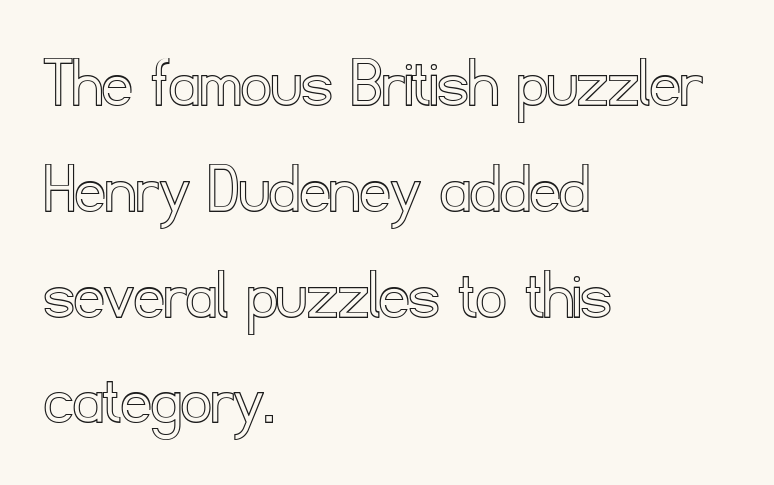
Q: Is the text italic (slanted)? A: No, it is upright.
Q: Is the text underlined? A: No.
Q: How is the paragraph aligned? A: Left-aligned.
Q: Is the spacing between letters normal or unusually wide? A: Normal.
Q: Is the spacing between lines tight, normal or loose? A: Normal.
Q: Width (condensed, normal, or wide)? A: Normal.
Q: x-height? A: Small.
Q: Monospaced? A: No.
